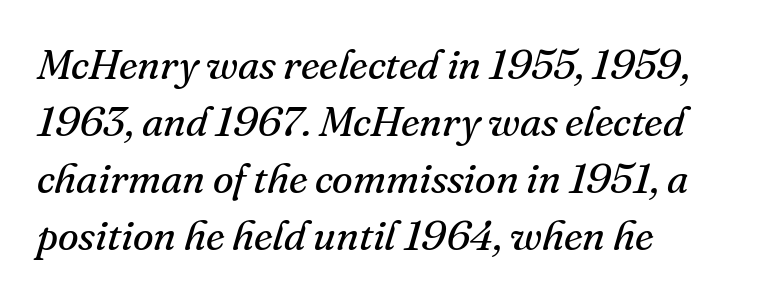
The image shows 42 px regular-weight serif type, italic (leaning right); set left-aligned, normal line spacing (1.36x), normal letter spacing, not underlined; medium stroke contrast and a small x-height.
